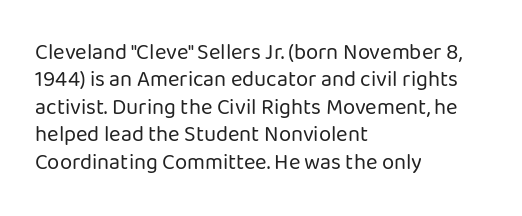
{"italic": "no", "bold": "no", "underline": "no", "align": "left", "line_spacing": "normal", "line_spacing_ratio": 1.25, "letter_spacing": "normal", "letter_spacing_em": 0.0, "glyph_px": 22}
